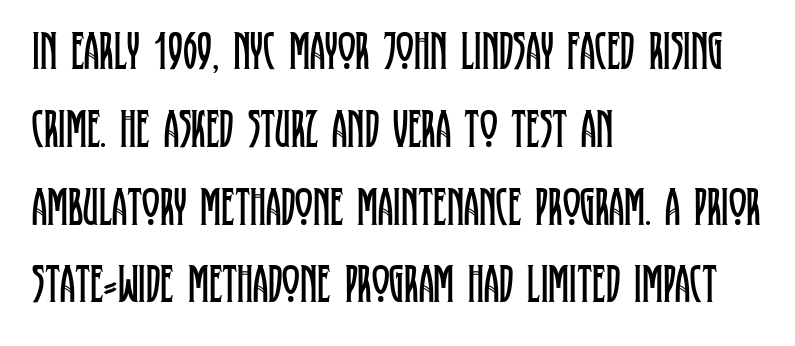
Q: Is the text bold? A: No.
Q: Is the text italic (slanted)? A: No, it is upright.
Q: Is the typeface a serif or a sans-serif typeface? A: Serif.
Q: Is the text underlined? A: No.
Q: How is the paragraph aligned? A: Left-aligned.
Q: Is the spacing between letters normal or unusually wide? A: Normal.
Q: Is the spacing between lines tight, normal or loose? A: Normal.
Q: Width (condensed, normal, or wide)? A: Condensed.
Q: Stroke contrast? A: Low.
Q: x-height? A: Large.
Q: Monospaced? A: No.
